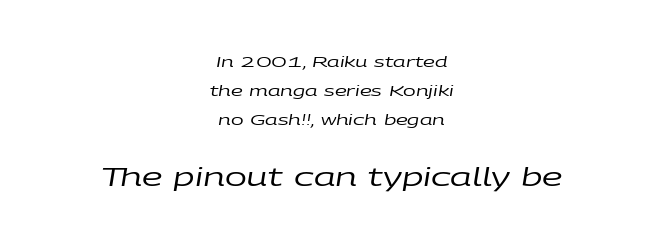
Q: Is the text bold? A: No.
Q: Is the text italic (slanted)? A: Yes, it leans right by about 9 degrees.
Q: Is the text underlined? A: No.
Q: How is the paragraph aligned? A: Centered.
Q: Is the spacing between letters normal or unusually wide? A: Normal.
Q: Is the spacing between lines tight, normal or loose? A: Loose.
Q: Which block of text is set in a larger size, the first (top) or the second (bottom)? A: The second (bottom) one.
